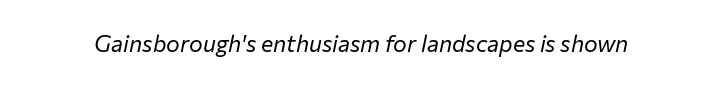
{"italic": "yes", "lean": "right", "slant_degrees": 12, "bold": "no", "underline": "no", "letter_spacing": "normal", "letter_spacing_em": 0.0, "glyph_px": 23}
